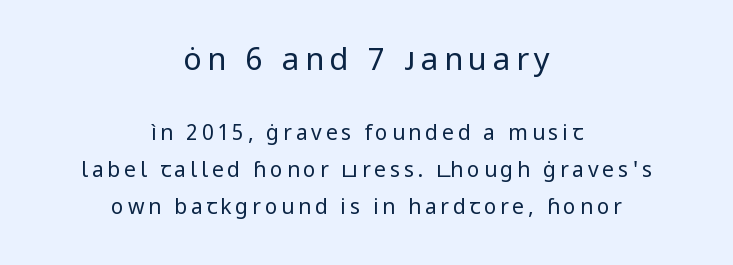
The image shows 31 px regular-weight sans-serif type, upright; set centered, line spacing 1.76x, not underlined; the first (top) block is 1.48x larger; low stroke contrast and a medium x-height.
